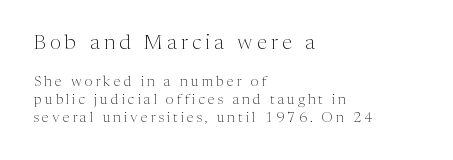
The image shows 20 px text type, upright; set left-aligned, normal line spacing (1.27x), unusually wide letter spacing (+0.22 em), not underlined; the first (top) block is 1.43x larger.
